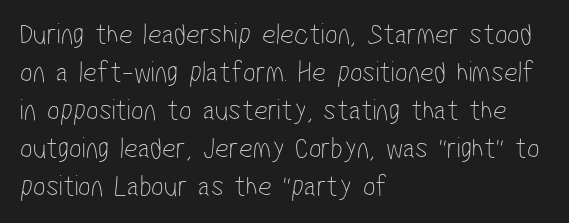
The image shows 30 px thin, condensed sans-serif type; set left-aligned, normal line spacing (1.27x), normal letter spacing, not underlined; low stroke contrast and a medium x-height.
